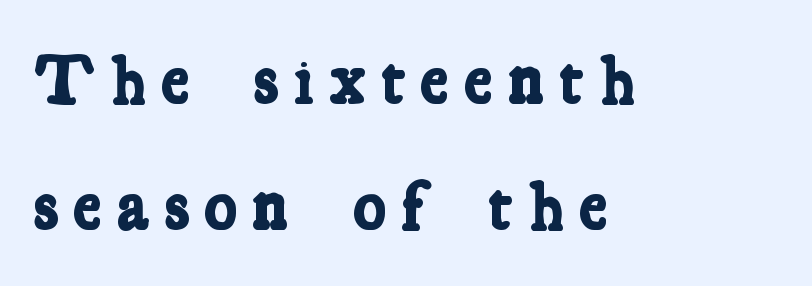
{"serif": "yes", "bold": "yes", "weight": "bold", "width": "condensed", "stroke_contrast": "low", "x_height": "medium", "monospaced": "no", "underline": "no", "align": "left", "line_spacing_ratio": 1.8, "letter_spacing": "wide", "letter_spacing_em": 0.21, "glyph_px": 70}
